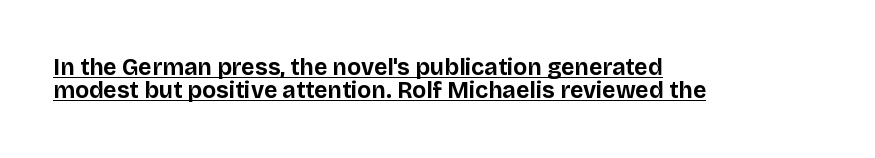
The image shows 23 px bold type, upright; set left-aligned, tight line spacing (0.98x), normal letter spacing, underlined.
